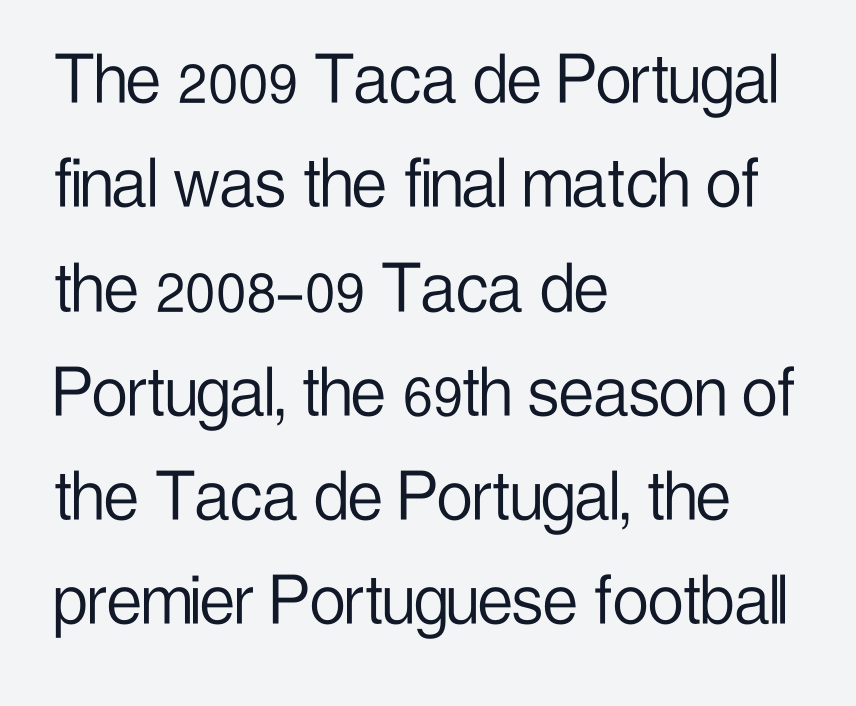
A light-to-regular cut is what we see here. Honestly, the letter spacing is just normal — you wouldn't notice it. Note the varied advance widths — an 'i' is clearly narrower than an 'm'. Nobody drew a line under any word here. Is there any slant? The stems are plumb. The lines sit at an ordinary, default distance from one another.
